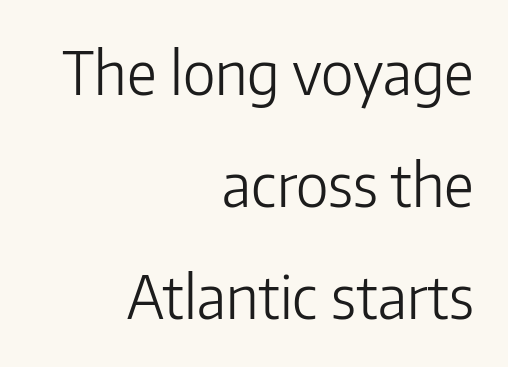
Q: Is the text bold? A: No.
Q: Is the text italic (slanted)? A: No, it is upright.
Q: Is the typeface a serif or a sans-serif typeface? A: Sans-serif.
Q: Is the text underlined? A: No.
Q: How is the paragraph aligned? A: Right-aligned.
Q: Is the spacing between letters normal or unusually wide? A: Normal.
Q: Is the spacing between lines tight, normal or loose? A: Loose.
Q: Width (condensed, normal, or wide)? A: Normal.
Q: Stroke contrast? A: Low.
Q: x-height? A: Medium.
Q: Monospaced? A: No.
